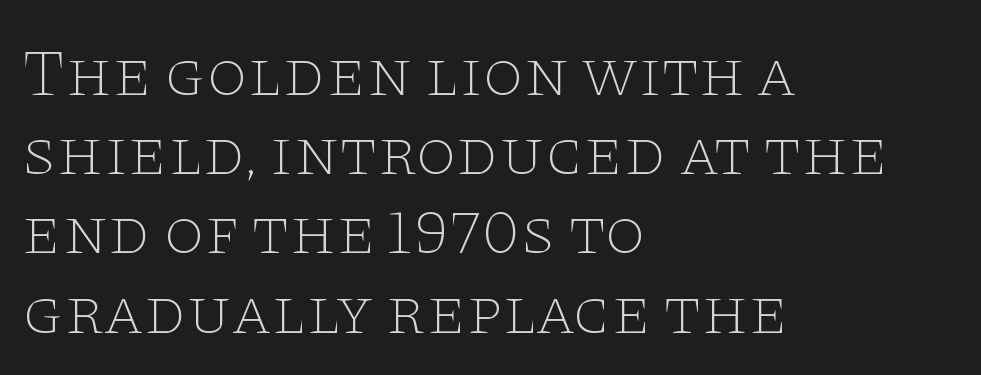
The image shows 66 px thin, wide serif type, upright; set left-aligned, line spacing 1.2x, normal letter spacing, not underlined; low stroke contrast and a large x-height.
